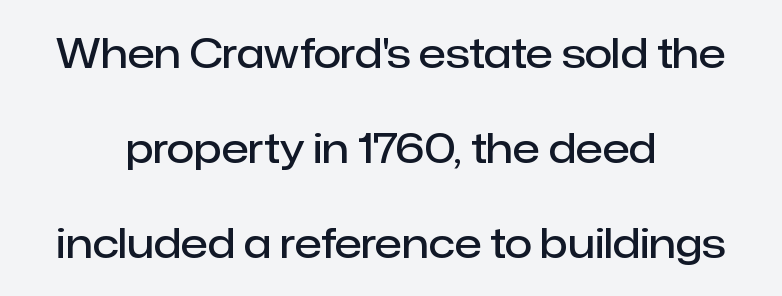
The image shows 40 px semibold sans-serif type, upright; set centered, loose line spacing (2.38x), normal letter spacing, not underlined; low stroke contrast and a medium x-height.
